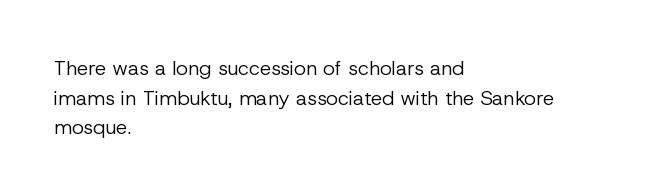
Q: Is the text bold? A: No.
Q: Is the text italic (slanted)? A: No, it is upright.
Q: Is the text underlined? A: No.
Q: How is the paragraph aligned? A: Left-aligned.
Q: Is the spacing between letters normal or unusually wide? A: Normal.
Q: Is the spacing between lines tight, normal or loose? A: Normal.
